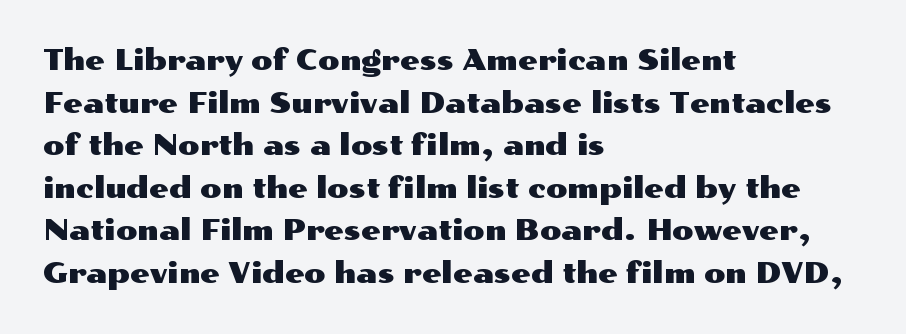
Q: Is the text italic (slanted)? A: No, it is upright.
Q: Is the typeface a serif or a sans-serif typeface? A: Sans-serif.
Q: Is the text underlined? A: No.
Q: How is the paragraph aligned? A: Left-aligned.
Q: Is the spacing between letters normal or unusually wide? A: Normal.
Q: Is the spacing between lines tight, normal or loose? A: Normal.
Q: Width (condensed, normal, or wide)? A: Wide.
Q: Stroke contrast? A: Medium.
Q: x-height? A: Medium.
Q: Monospaced? A: No.
